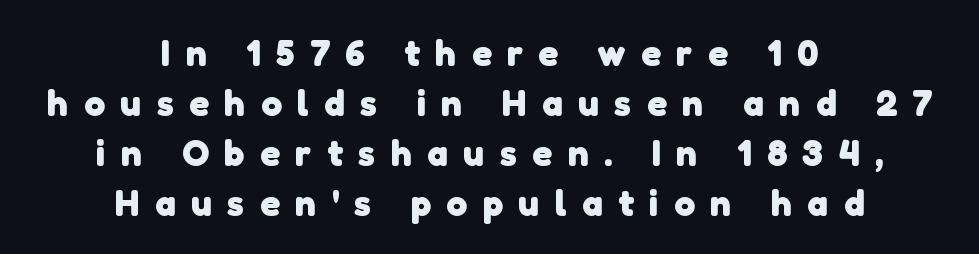
{"serif": "no", "bold": "yes", "weight": "heavy", "width": "normal", "stroke_contrast": "low", "x_height": "medium", "monospaced": "no", "underline": "no", "align": "center", "line_spacing": "normal", "line_spacing_ratio": 1.35, "letter_spacing": "wide", "letter_spacing_em": 0.42, "glyph_px": 37}
